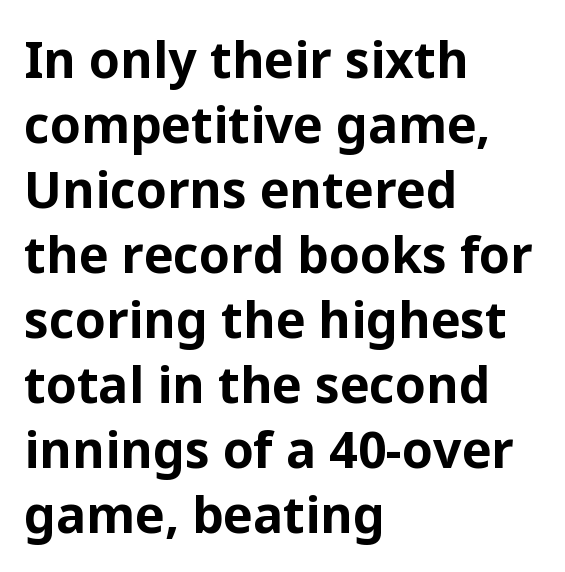
The image shows 50 px bold sans-serif type, upright; set left-aligned, normal line spacing (1.3x), normal letter spacing, not underlined; low stroke contrast and a medium x-height.
